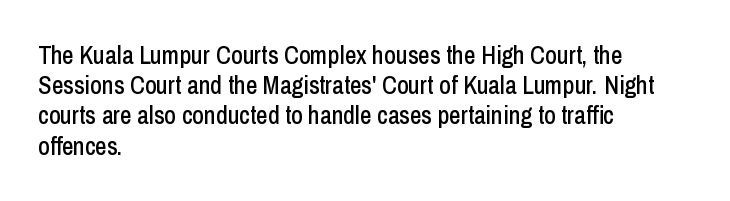
Standard letterfit; no display-style spreading of the glyphs. A typesetter would mark this as roman, not italic. Does the copy run flush right? No — it runs flush left. Words float on clear page, feet unadorned.
